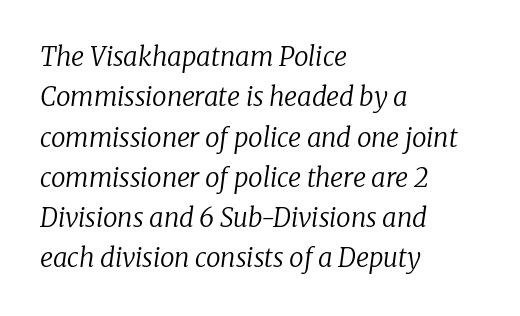
The face used here is rendered with its standard letterfit. The lines are quadded left. Descenders are the only things crossing below the line. Vertical spacing — default. Would a proofreader flag this as italicized? Yes. Each stroke keeps to a modest, everyday thickness or less.
